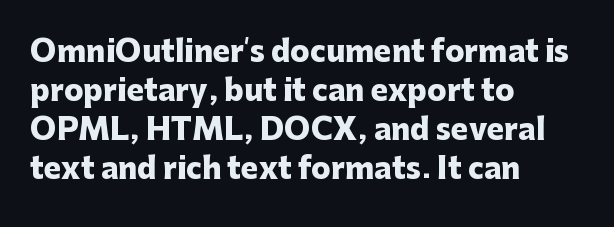
The image shows 29 px heavy sans-serif type, upright; set left-aligned, normal line spacing (1.35x), normal letter spacing, not underlined; low stroke contrast and a medium x-height.
